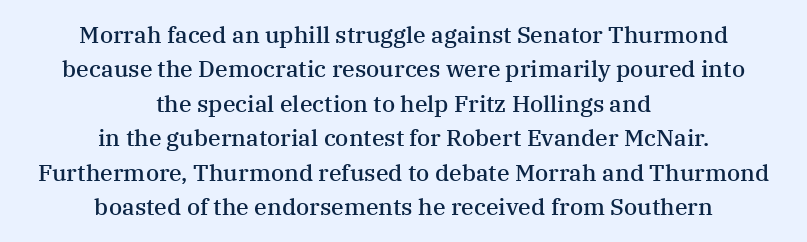
The image shows 23 px text type, upright; set centered, normal line spacing (1.5x), normal letter spacing, not underlined.
